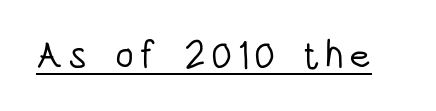
The passage shown is typed in a proportional face where columns would drift. The font family rendered here belongs to the sans-serif group. Has an underline been added? It has. Nothing heavy about these letters — not bold at all. Posture: straight, roman, zero tilt.
